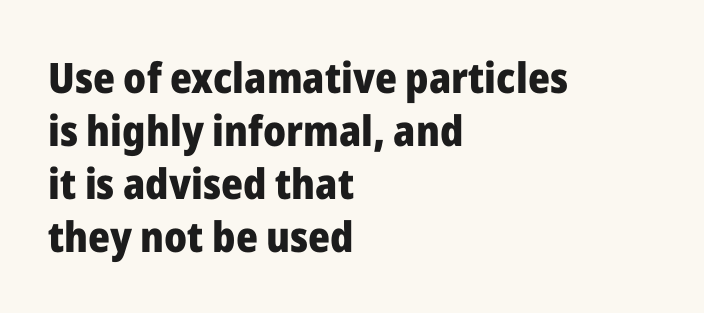
Q: Is the text bold? A: Yes.
Q: Is the text italic (slanted)? A: No, it is upright.
Q: Is the typeface a serif or a sans-serif typeface? A: Sans-serif.
Q: Is the text underlined? A: No.
Q: How is the paragraph aligned? A: Left-aligned.
Q: Is the spacing between letters normal or unusually wide? A: Normal.
Q: Is the spacing between lines tight, normal or loose? A: Normal.
Q: Width (condensed, normal, or wide)? A: Normal.
Q: Stroke contrast? A: Low.
Q: x-height? A: Medium.
Q: Monospaced? A: No.
